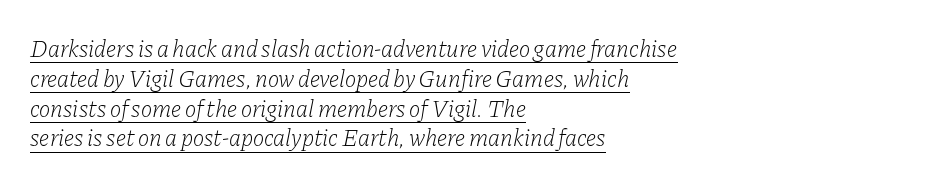
The image shows 24 px text type, italic (leaning right); set left-aligned, line spacing 1.24x, normal letter spacing, underlined.
